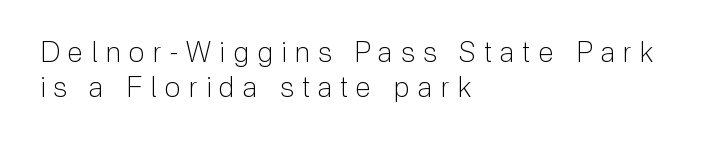
Q: Is the text bold? A: No.
Q: Is the text italic (slanted)? A: No, it is upright.
Q: Is the typeface a serif or a sans-serif typeface? A: Sans-serif.
Q: Is the text underlined? A: No.
Q: How is the paragraph aligned? A: Left-aligned.
Q: Is the spacing between letters normal or unusually wide? A: Unusually wide.
Q: Width (condensed, normal, or wide)? A: Normal.
Q: Stroke contrast? A: Low.
Q: x-height? A: Medium.
Q: Monospaced? A: No.
